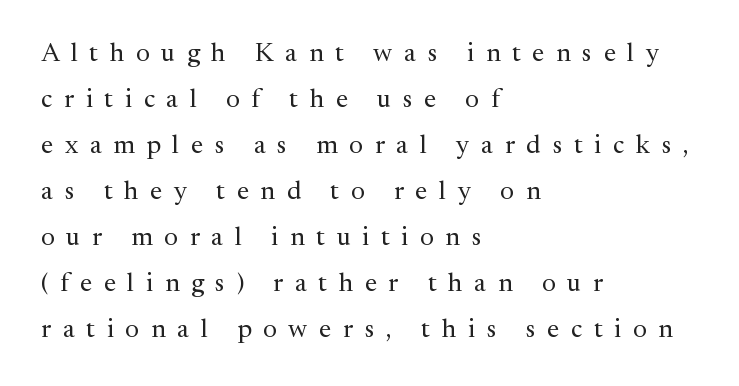
The image shows 26 px text type, upright; set left-aligned, line spacing 1.77x, unusually wide letter spacing (+0.45 em), not underlined.
